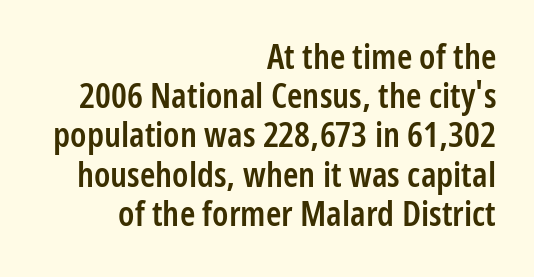
The image shows 35 px semibold, condensed sans-serif type, upright; set right-aligned, tight line spacing (1.12x), normal letter spacing, not underlined; low stroke contrast and a medium x-height.
